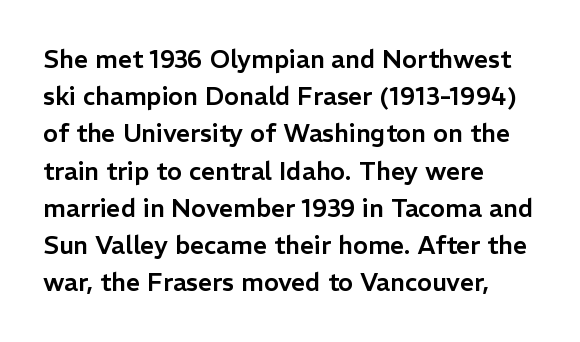
The image shows 25 px text type, upright; set left-aligned, normal line spacing (1.49x), normal letter spacing, not underlined.
